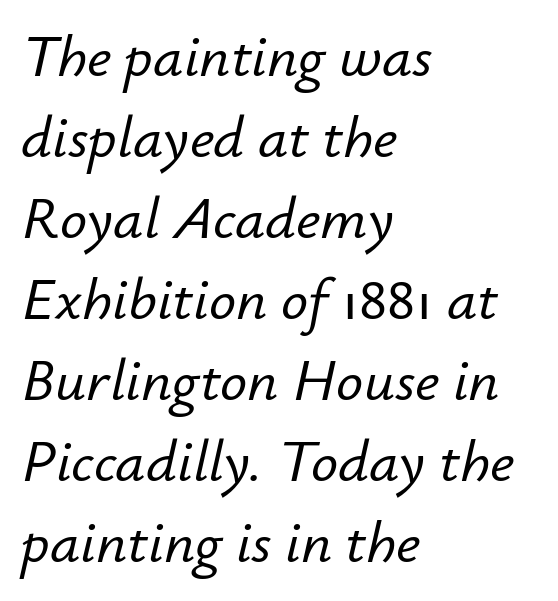
The image shows 60 px text type, italic (leaning right); set left-aligned, normal line spacing (1.35x), normal letter spacing, not underlined; low stroke contrast and a small x-height.
